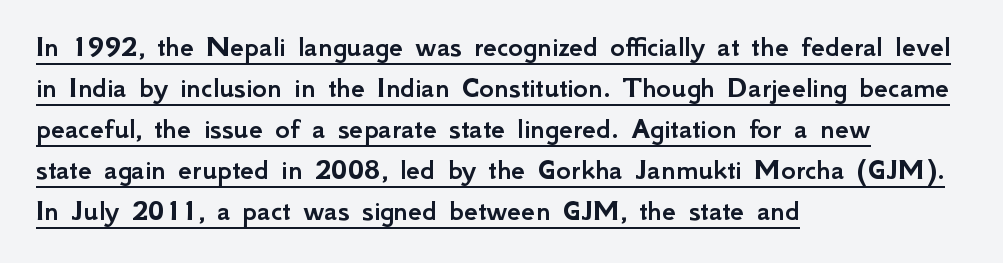
{"serif": "no", "italic": "no", "width": "normal", "stroke_contrast": "low", "x_height": "small", "monospaced": "no", "underline": "yes", "align": "left", "line_spacing": "normal", "line_spacing_ratio": 1.32, "letter_spacing": "normal", "letter_spacing_em": 0.0, "glyph_px": 31}
